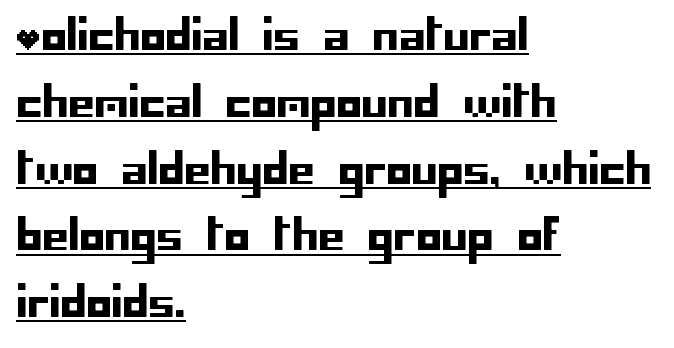
Q: Is the text italic (slanted)? A: No, it is upright.
Q: Is the typeface a serif or a sans-serif typeface? A: Sans-serif.
Q: Is the text underlined? A: Yes.
Q: How is the paragraph aligned? A: Left-aligned.
Q: Is the spacing between letters normal or unusually wide? A: Normal.
Q: Is the spacing between lines tight, normal or loose? A: Normal.
Q: Width (condensed, normal, or wide)? A: Normal.
Q: Stroke contrast? A: Low.
Q: x-height? A: Large.
